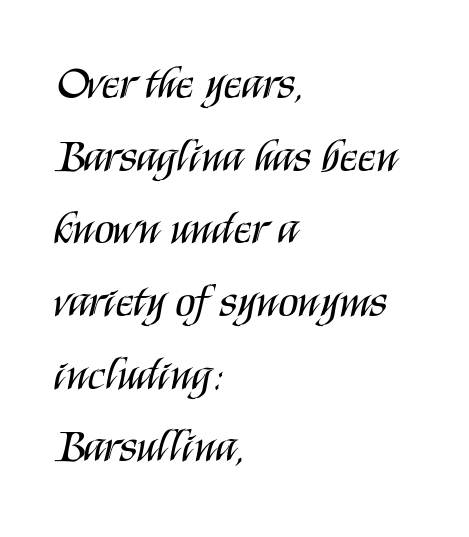
{"serif": "no", "bold": "no", "weight": "regular", "width": "condensed", "stroke_contrast": "medium", "x_height": "large", "monospaced": "no", "underline": "no", "align": "left", "line_spacing": "normal", "line_spacing_ratio": 1.58, "letter_spacing": "normal", "letter_spacing_em": 0.0, "glyph_px": 46}
